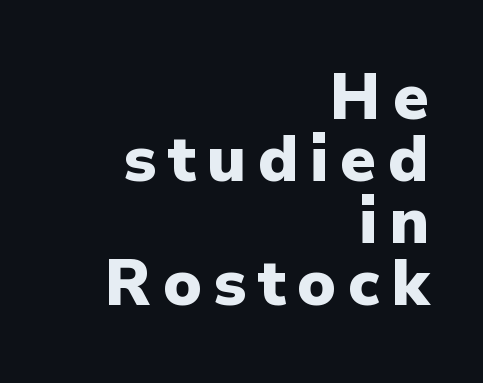
Q: Is the text bold? A: Yes.
Q: Is the text italic (slanted)? A: No, it is upright.
Q: Is the typeface a serif or a sans-serif typeface? A: Sans-serif.
Q: Is the text underlined? A: No.
Q: How is the paragraph aligned? A: Right-aligned.
Q: Is the spacing between lines tight, normal or loose? A: Tight.
Q: Width (condensed, normal, or wide)? A: Normal.
Q: Stroke contrast? A: Low.
Q: x-height? A: Medium.
Q: Monospaced? A: No.
